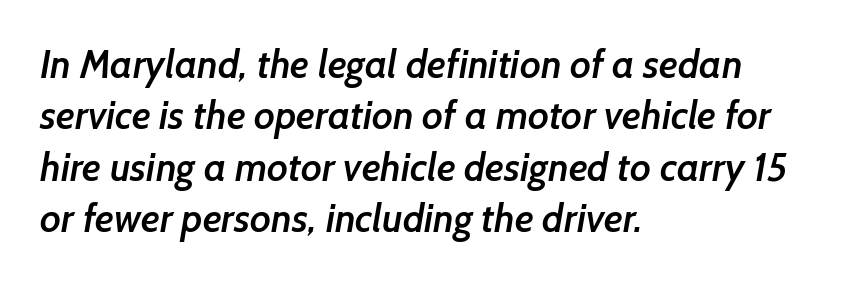
The image shows 39 px semibold sans-serif type; set left-aligned, normal line spacing (1.32x), normal letter spacing, not underlined; low stroke contrast and a medium x-height.
